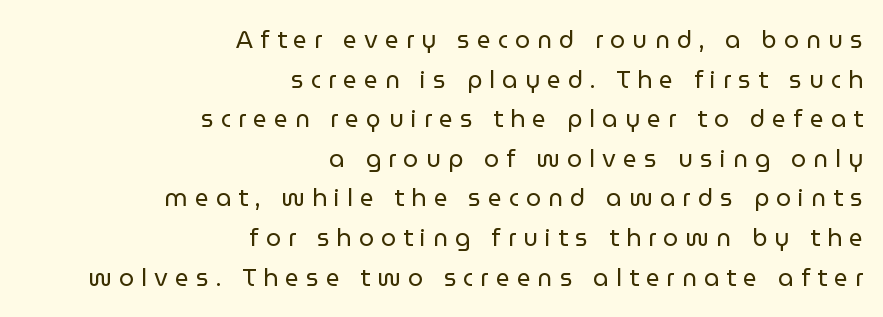
The image shows 24 px text type, upright; set right-aligned, normal line spacing (1.65x), unusually wide letter spacing (+0.3 em), not underlined.
